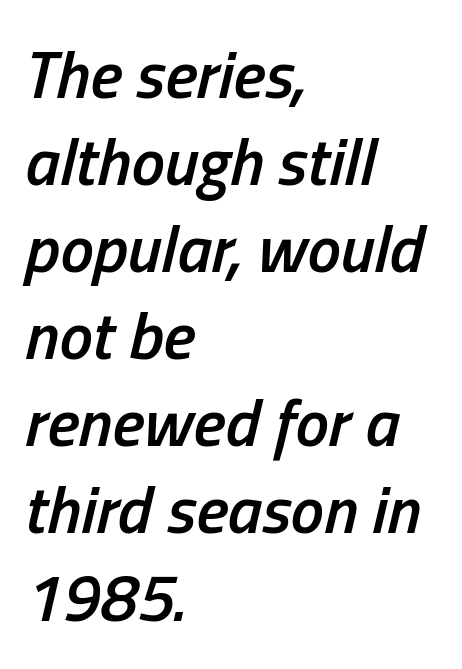
The image shows 67 px semibold, condensed type, italic (leaning right); set left-aligned, normal line spacing (1.3x), normal letter spacing, not underlined; low stroke contrast and a medium x-height.
